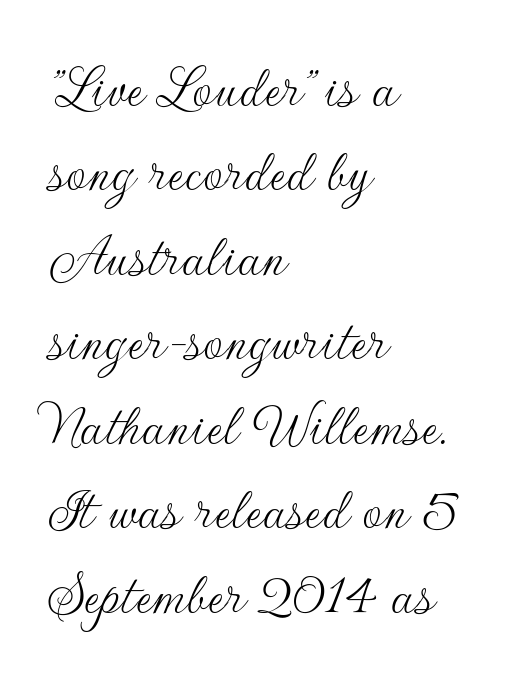
{"serif": "no", "bold": "no", "weight": "thin", "width": "normal", "stroke_contrast": "low", "x_height": "small", "monospaced": "no", "underline": "no", "align": "left", "line_spacing": "normal", "line_spacing_ratio": 1.34, "letter_spacing": "normal", "letter_spacing_em": 0.0, "glyph_px": 63}
